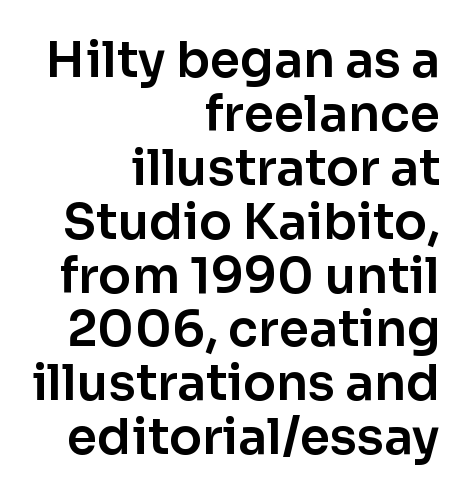
Q: Is the text italic (slanted)? A: No, it is upright.
Q: Is the typeface a serif or a sans-serif typeface? A: Sans-serif.
Q: Is the text underlined? A: No.
Q: How is the paragraph aligned? A: Right-aligned.
Q: Is the spacing between letters normal or unusually wide? A: Normal.
Q: Is the spacing between lines tight, normal or loose? A: Tight.
Q: Width (condensed, normal, or wide)? A: Normal.
Q: Stroke contrast? A: Low.
Q: x-height? A: Medium.
Q: Monospaced? A: No.
